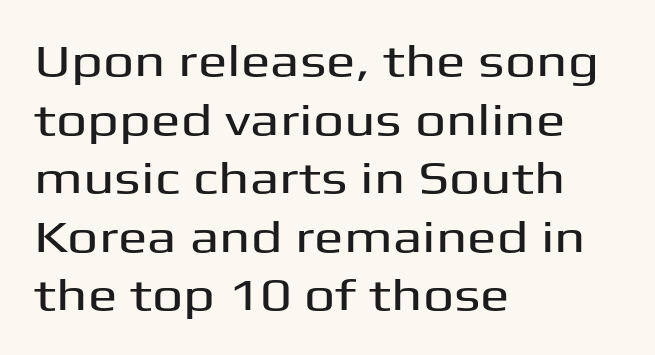
Line beginnings align vertically; line endings do not. You could not count columns in this text — the font is proportionally spaced. The type is set solid horizontally, with unmodified tracking. The font family rendered here belongs to the sans-serif group.
